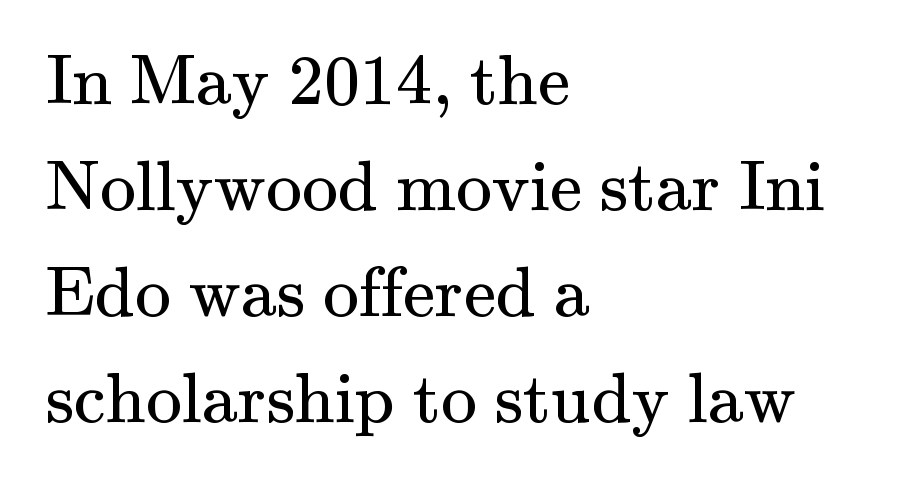
{"serif": "yes", "italic": "no", "bold": "no", "weight": "regular", "width": "normal", "stroke_contrast": "medium", "x_height": "small", "monospaced": "no", "underline": "no", "align": "left", "line_spacing": "normal", "line_spacing_ratio": 1.47, "letter_spacing": "normal", "letter_spacing_em": 0.0, "glyph_px": 72}
